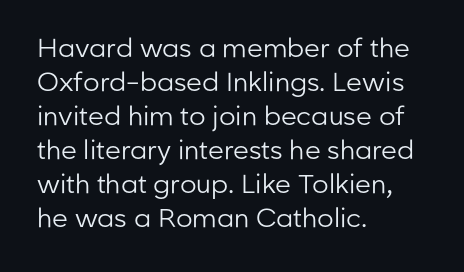
Descenders are the only things crossing below the line. All the whitespace from short lines collects on the right. Characters remain perfectly vertical along every line. The letters sit at their default tracking, neither squeezed nor spread.
